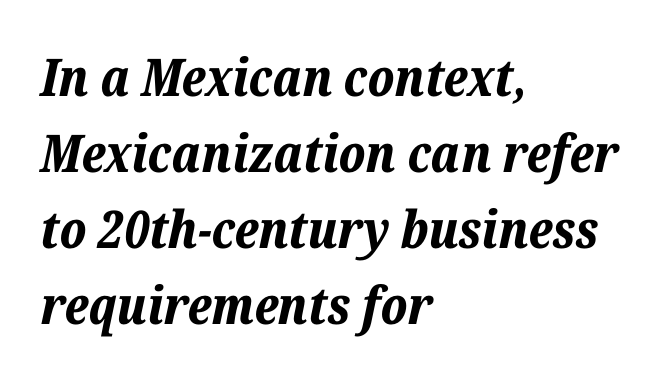
The image shows 52 px bold type, italic (leaning right); set left-aligned, normal line spacing (1.46x), normal letter spacing, not underlined; low stroke contrast and a medium x-height.
